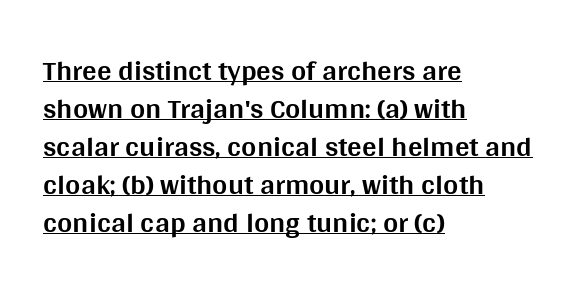
The image shows 29 px bold sans-serif type, upright; set left-aligned, normal line spacing (1.31x), normal letter spacing, underlined; medium stroke contrast and a large x-height.
